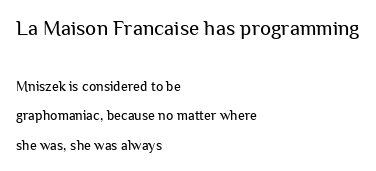
Q: Is the text bold? A: No.
Q: Is the text italic (slanted)? A: No, it is upright.
Q: Is the text underlined? A: No.
Q: How is the paragraph aligned? A: Left-aligned.
Q: Is the spacing between letters normal or unusually wide? A: Normal.
Q: Is the spacing between lines tight, normal or loose? A: Loose.
Q: Which block of text is set in a larger size, the first (top) or the second (bottom)? A: The first (top) one.
